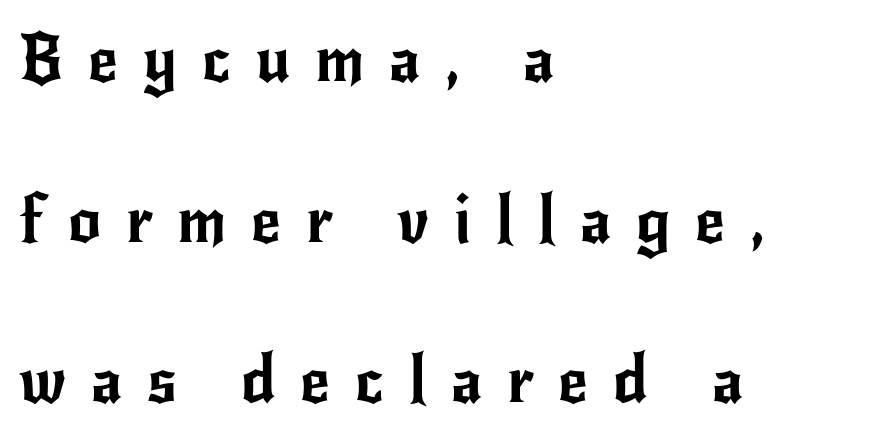
{"serif": "no", "italic": "no", "width": "normal", "stroke_contrast": "low", "x_height": "small", "monospaced": "no", "underline": "no", "align": "left", "line_spacing": "loose", "line_spacing_ratio": 2.47, "letter_spacing": "wide", "letter_spacing_em": 0.38, "glyph_px": 65}
